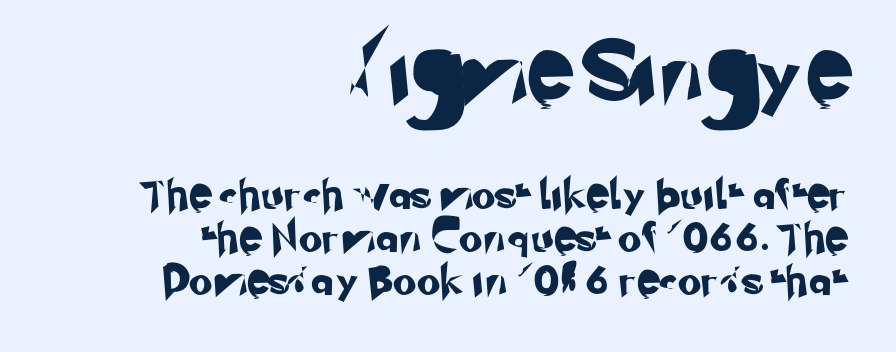
Q: Is the typeface a serif or a sans-serif typeface? A: Sans-serif.
Q: Is the text underlined? A: No.
Q: How is the paragraph aligned? A: Right-aligned.
Q: Is the spacing between lines tight, normal or loose? A: Normal.
Q: Which block of text is set in a larger size, the first (top) or the second (bottom)? A: The first (top) one.
Q: Width (condensed, normal, or wide)? A: Normal.
Q: Stroke contrast? A: Low.
Q: x-height? A: Small.
Q: Monospaced? A: No.
